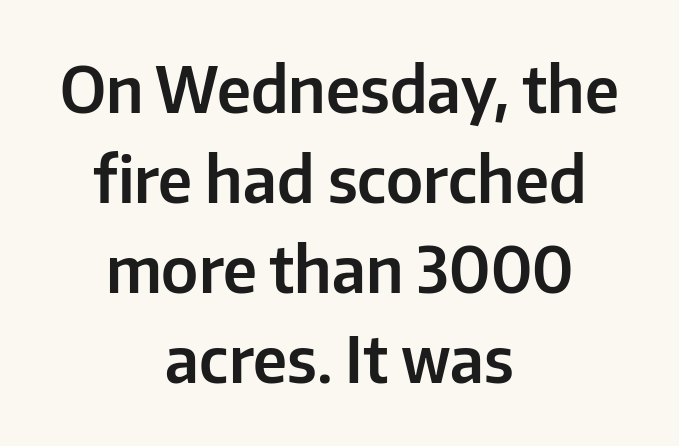
{"serif": "no", "italic": "no", "width": "normal", "stroke_contrast": "low", "x_height": "medium", "monospaced": "no", "underline": "no", "align": "center", "line_spacing": "normal", "line_spacing_ratio": 1.43, "letter_spacing": "normal", "letter_spacing_em": 0.0, "glyph_px": 63}
